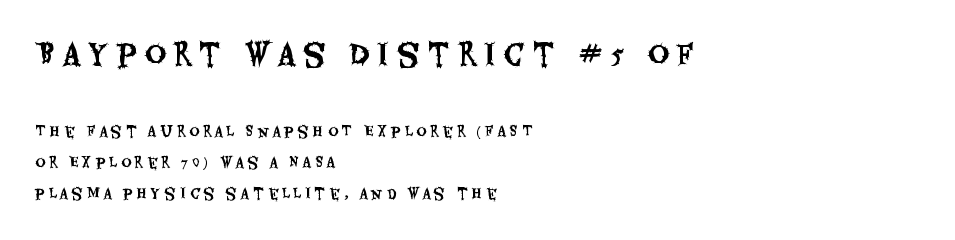
The image shows 29 px condensed sans-serif type, upright; set left-aligned, loose line spacing (2.2x), unusually wide letter spacing (+0.28 em), not underlined; the first (top) block is 2.07x larger; medium stroke contrast and a large x-height.
